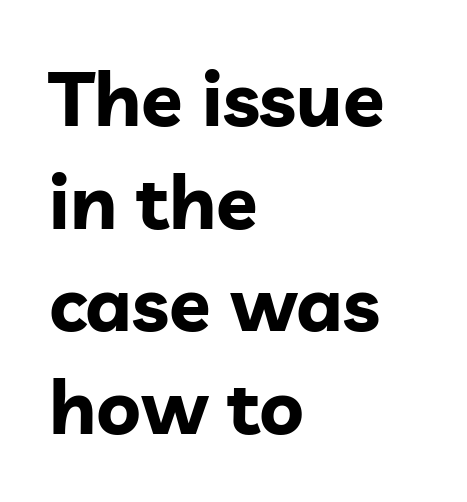
Q: Is the text bold? A: Yes.
Q: Is the text italic (slanted)? A: No, it is upright.
Q: Is the typeface a serif or a sans-serif typeface? A: Sans-serif.
Q: Is the text underlined? A: No.
Q: How is the paragraph aligned? A: Left-aligned.
Q: Is the spacing between letters normal or unusually wide? A: Normal.
Q: Is the spacing between lines tight, normal or loose? A: Normal.
Q: Width (condensed, normal, or wide)? A: Normal.
Q: Stroke contrast? A: Low.
Q: x-height? A: Medium.
Q: Monospaced? A: No.
